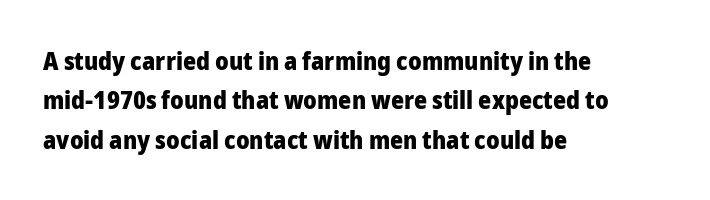
Q: Is the text bold? A: Yes.
Q: Is the text italic (slanted)? A: No, it is upright.
Q: Is the text underlined? A: No.
Q: How is the paragraph aligned? A: Left-aligned.
Q: Is the spacing between letters normal or unusually wide? A: Normal.
Q: Is the spacing between lines tight, normal or loose? A: Normal.
